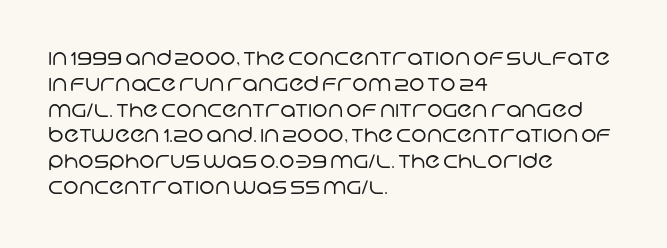
The foot of each line stays bare and open. The characters are drawn with everyday or finer stroke widths. Letter spacing: default. Line beginnings align vertically; line endings do not.
